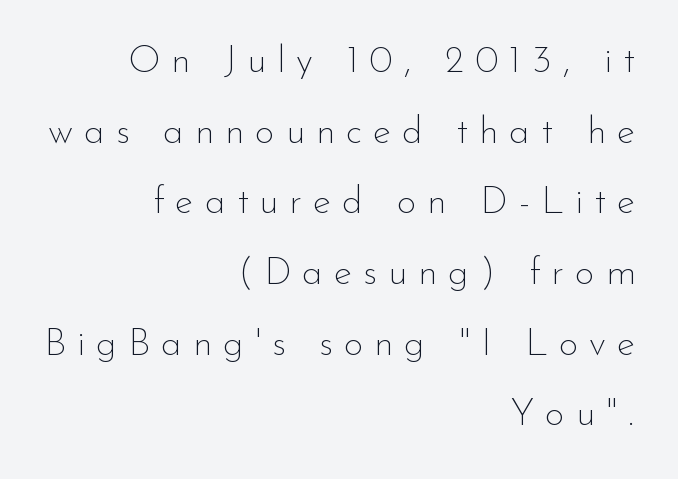
The image shows 38 px thin sans-serif type, upright; set right-aligned, line spacing 1.86x, unusually wide letter spacing (+0.29 em), not underlined; low stroke contrast and a small x-height.
